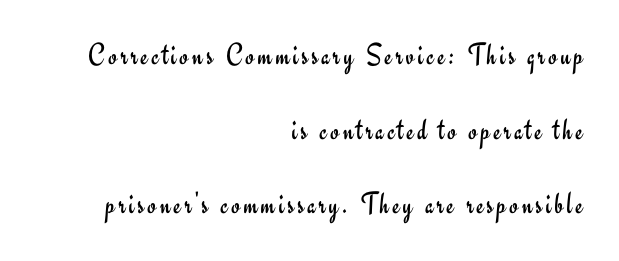
Each letter keeps its own natural width here, so spacing adapts to shape. The rendering shows plain stroke endings on the letterforms — a sans-serif design. Honestly, there is no underline to notice here at all. The text block is weighted toward the right margin, trailing off unevenly leftward.
